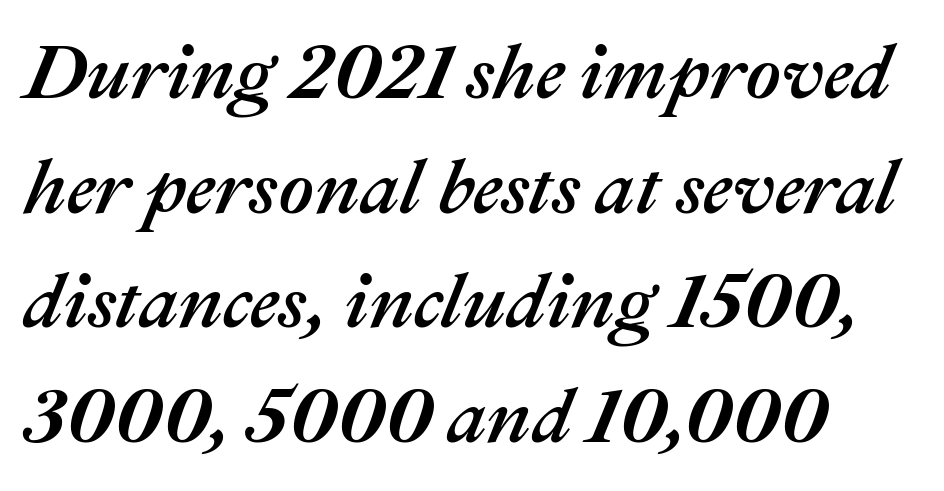
Q: Is the text italic (slanted)? A: Yes, it leans right by about 22 degrees.
Q: Is the text underlined? A: No.
Q: How is the paragraph aligned? A: Left-aligned.
Q: Is the spacing between letters normal or unusually wide? A: Normal.
Q: Is the spacing between lines tight, normal or loose? A: Normal.
Q: Width (condensed, normal, or wide)? A: Normal.
Q: Stroke contrast? A: Medium.
Q: x-height? A: Medium.
Q: Monospaced? A: No.
